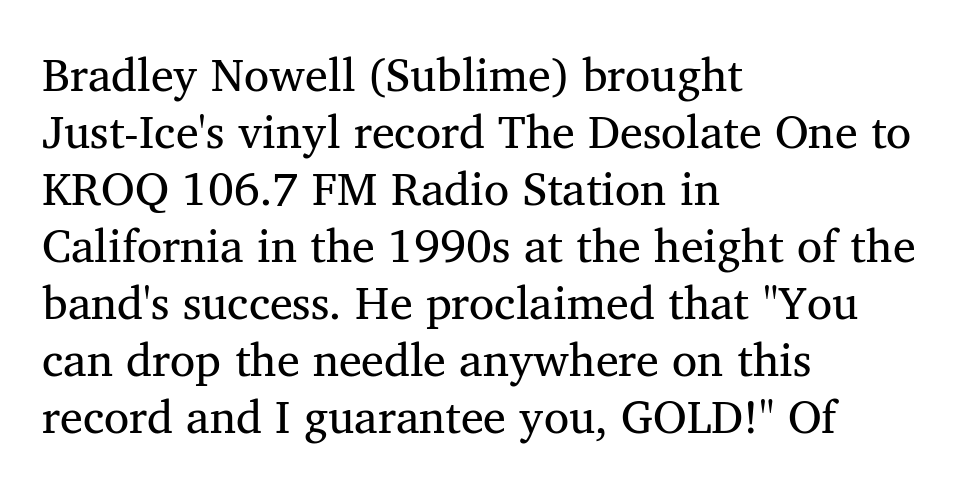
{"serif": "yes", "italic": "no", "width": "normal", "stroke_contrast": "medium", "x_height": "medium", "monospaced": "no", "underline": "no", "align": "left", "line_spacing_ratio": 1.24, "letter_spacing": "normal", "letter_spacing_em": 0.0, "glyph_px": 46}
